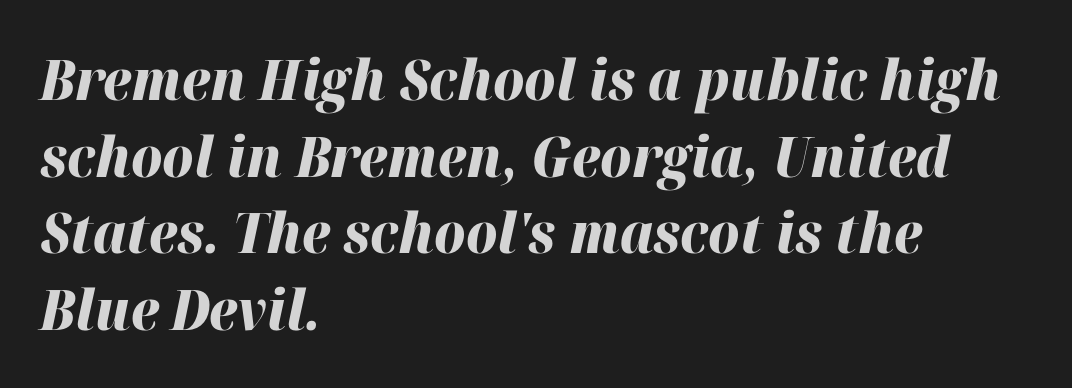
Q: Is the text bold? A: Yes.
Q: Is the text italic (slanted)? A: Yes, it leans right by about 12 degrees.
Q: Is the text underlined? A: No.
Q: How is the paragraph aligned? A: Left-aligned.
Q: Is the spacing between letters normal or unusually wide? A: Normal.
Q: Is the spacing between lines tight, normal or loose? A: Normal.
Q: Width (condensed, normal, or wide)? A: Normal.
Q: Stroke contrast? A: High.
Q: x-height? A: Medium.
Q: Monospaced? A: No.
